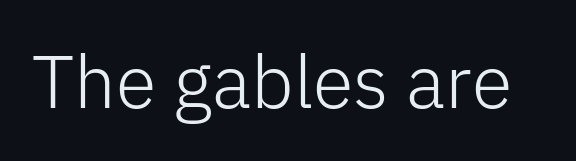
The image shows 74 px light sans-serif type, upright; set normal letter spacing, not underlined; low stroke contrast and a medium x-height.
